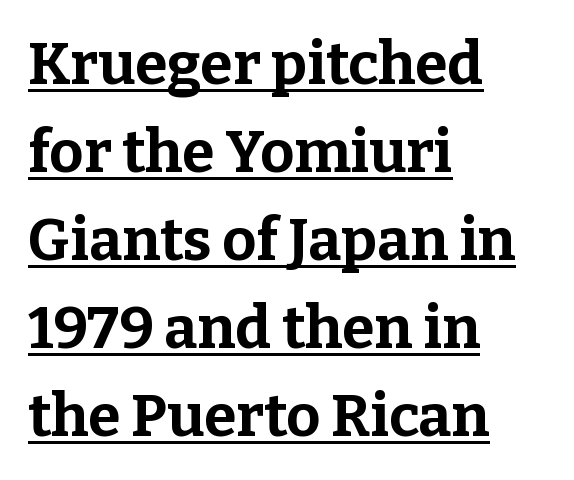
Q: Is the text bold? A: Yes.
Q: Is the text italic (slanted)? A: No, it is upright.
Q: Is the typeface a serif or a sans-serif typeface? A: Serif.
Q: Is the text underlined? A: Yes.
Q: How is the paragraph aligned? A: Left-aligned.
Q: Is the spacing between letters normal or unusually wide? A: Normal.
Q: Is the spacing between lines tight, normal or loose? A: Normal.
Q: Width (condensed, normal, or wide)? A: Normal.
Q: Stroke contrast? A: Low.
Q: x-height? A: Medium.
Q: Monospaced? A: No.
